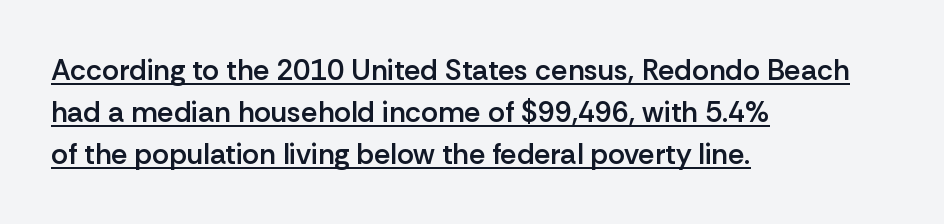
{"serif": "no", "italic": "no", "bold": "semi", "weight": "semibold", "width": "normal", "stroke_contrast": "low", "x_height": "medium", "monospaced": "no", "underline": "yes", "align": "left", "line_spacing": "normal", "line_spacing_ratio": 1.44, "letter_spacing": "normal", "letter_spacing_em": 0.0, "glyph_px": 29}
